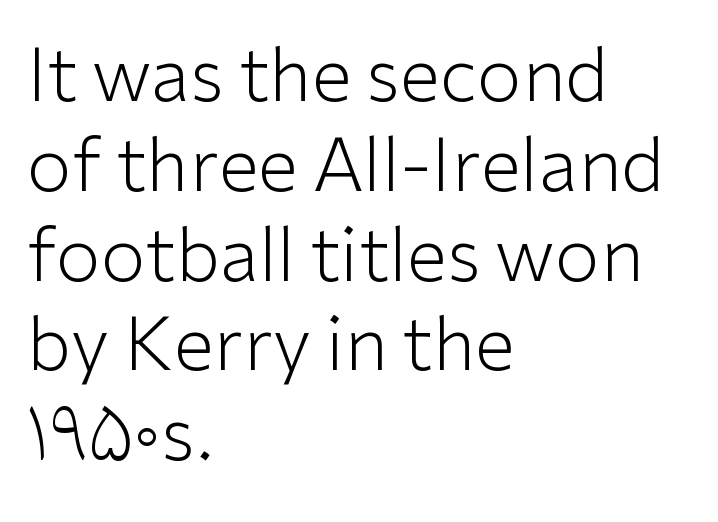
The image shows 73 px light sans-serif type, upright; set left-aligned, line spacing 1.23x, normal letter spacing, not underlined; low stroke contrast and a medium x-height.
